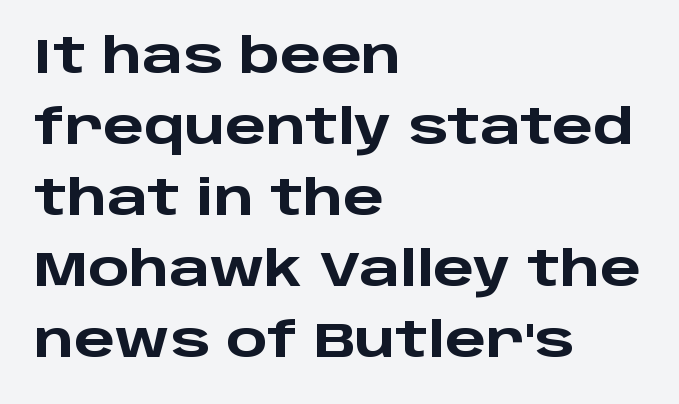
{"serif": "no", "italic": "no", "bold": "yes", "weight": "heavy", "width": "wide", "stroke_contrast": "low", "x_height": "large", "monospaced": "no", "underline": "no", "align": "left", "line_spacing": "normal", "line_spacing_ratio": 1.48, "letter_spacing": "normal", "letter_spacing_em": 0.0, "glyph_px": 48}
